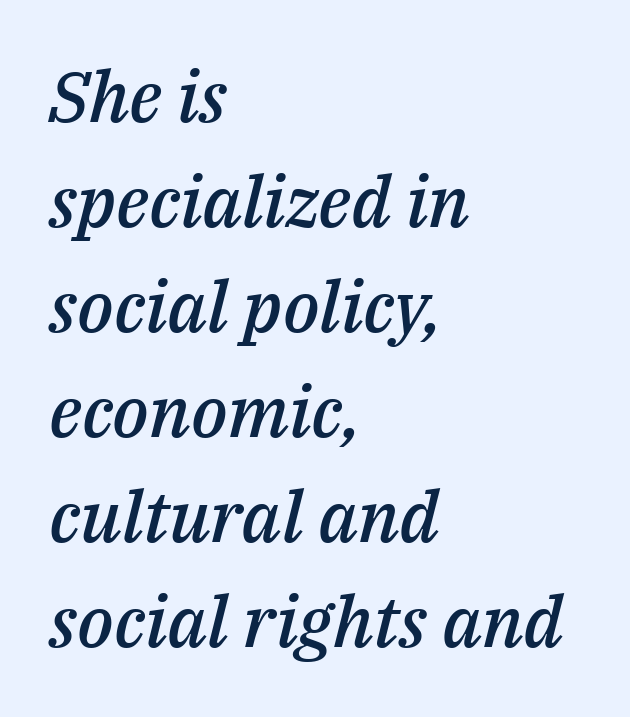
Q: Is the text bold? A: Semi-bold.
Q: Is the text italic (slanted)? A: Yes, it leans right by about 14 degrees.
Q: Is the text underlined? A: No.
Q: How is the paragraph aligned? A: Left-aligned.
Q: Is the spacing between letters normal or unusually wide? A: Normal.
Q: Is the spacing between lines tight, normal or loose? A: Normal.
Q: Width (condensed, normal, or wide)? A: Normal.
Q: Stroke contrast? A: Medium.
Q: x-height? A: Medium.
Q: Monospaced? A: No.
